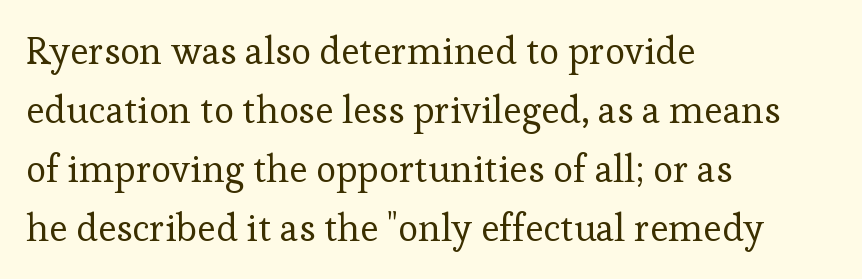
The image shows 38 px regular-weight serif type, upright; set left-aligned, normal line spacing (1.55x), normal letter spacing, not underlined; low stroke contrast and a medium x-height.
